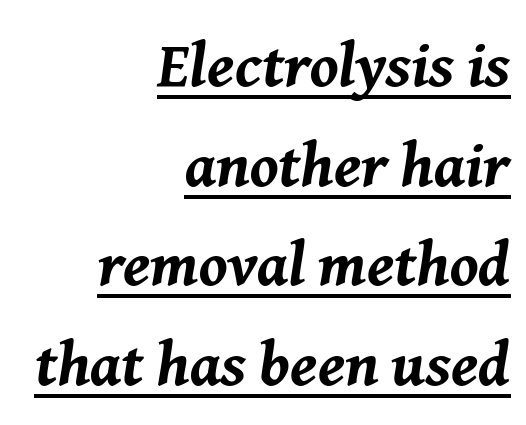
{"italic": "yes", "lean": "right", "slant_degrees": 8, "bold": "yes", "weight": "bold", "width": "normal", "stroke_contrast": "medium", "x_height": "medium", "monospaced": "no", "underline": "yes", "align": "right", "line_spacing": "normal", "line_spacing_ratio": 1.58, "letter_spacing": "normal", "letter_spacing_em": 0.0, "glyph_px": 63}
